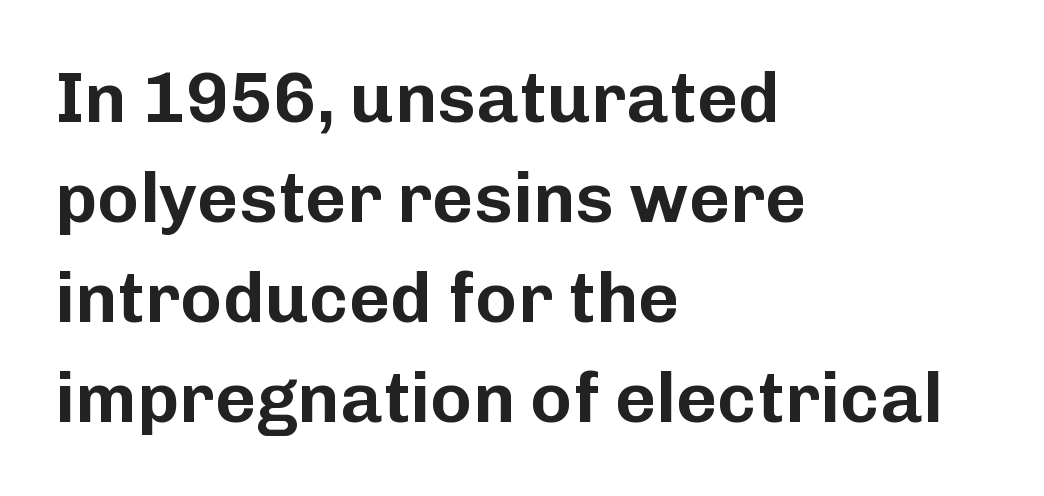
Q: Is the text italic (slanted)? A: No, it is upright.
Q: Is the typeface a serif or a sans-serif typeface? A: Sans-serif.
Q: Is the text underlined? A: No.
Q: How is the paragraph aligned? A: Left-aligned.
Q: Is the spacing between letters normal or unusually wide? A: Normal.
Q: Is the spacing between lines tight, normal or loose? A: Normal.
Q: Width (condensed, normal, or wide)? A: Normal.
Q: Stroke contrast? A: Low.
Q: x-height? A: Medium.
Q: Monospaced? A: No.
